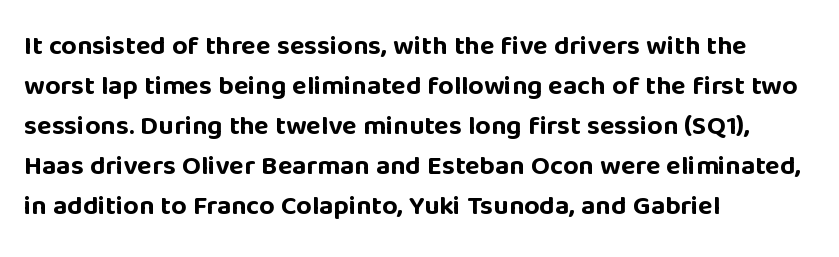
A student would call this left alignment; a typographer would say flush left, rag right. Lines of text with bare space underneath. Does the weight exceed regular? Yes, all the way to bold. Posture: vertical. The rows are spaced the way most documents space them. In terms of letterspacing, this is plain default setting.
